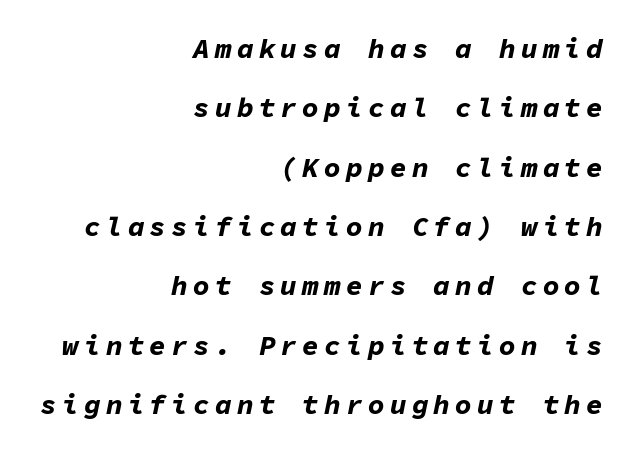
This sample has the even, mechanical cadence of fixed-width lettering. The rendering anchors every line to the right-hand side. Is the type bold? Yes — the strokes are clearly thick and heavy. The area under the type is left untouched.
